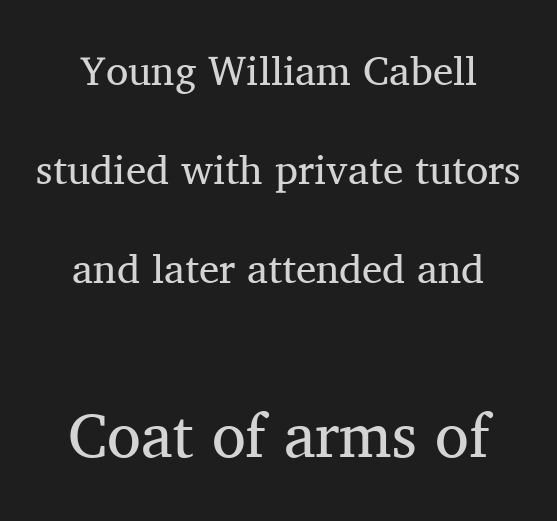
Q: Is the text bold? A: No.
Q: Is the text italic (slanted)? A: No, it is upright.
Q: Is the typeface a serif or a sans-serif typeface? A: Serif.
Q: Is the text underlined? A: No.
Q: How is the paragraph aligned? A: Centered.
Q: Is the spacing between letters normal or unusually wide? A: Normal.
Q: Is the spacing between lines tight, normal or loose? A: Loose.
Q: Which block of text is set in a larger size, the first (top) or the second (bottom)? A: The second (bottom) one.
Q: Width (condensed, normal, or wide)? A: Normal.
Q: Stroke contrast? A: Medium.
Q: x-height? A: Medium.
Q: Monospaced? A: No.
